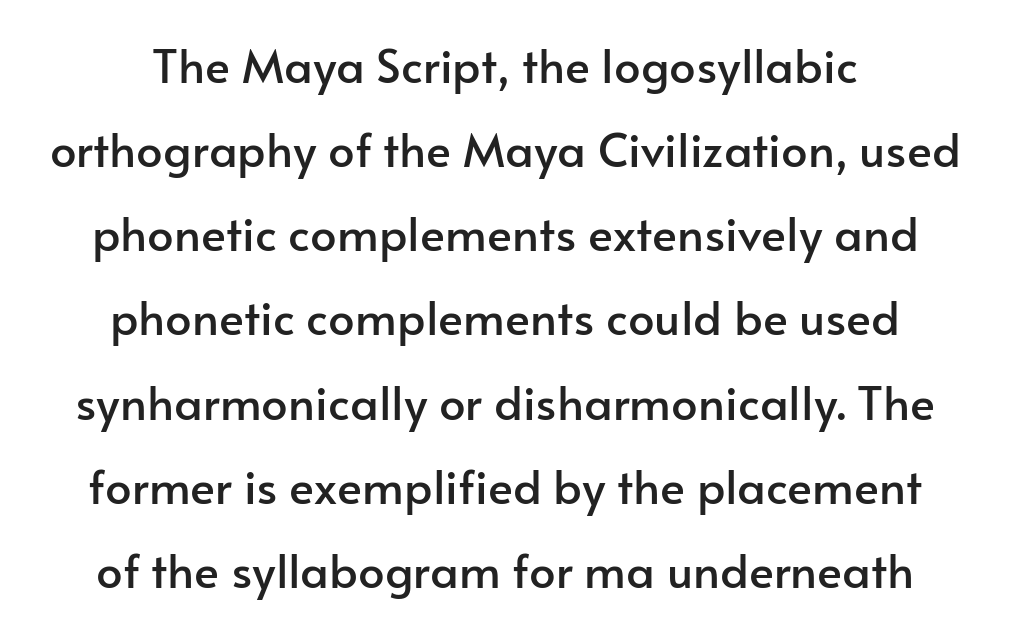
This rendering leaves character spacing at its baseline value. To sum up the face: it is a sans, with no serifs. Reading down the block, each line starts at a different indent, mirrored at its end. You can tell it's not italic because the verticals are truly vertical.
